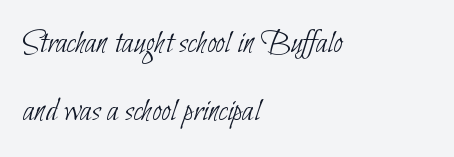
The image shows 34 px thin, condensed sans-serif type; set left-aligned, loose line spacing (1.99x), normal letter spacing, not underlined; low stroke contrast and a small x-height.
